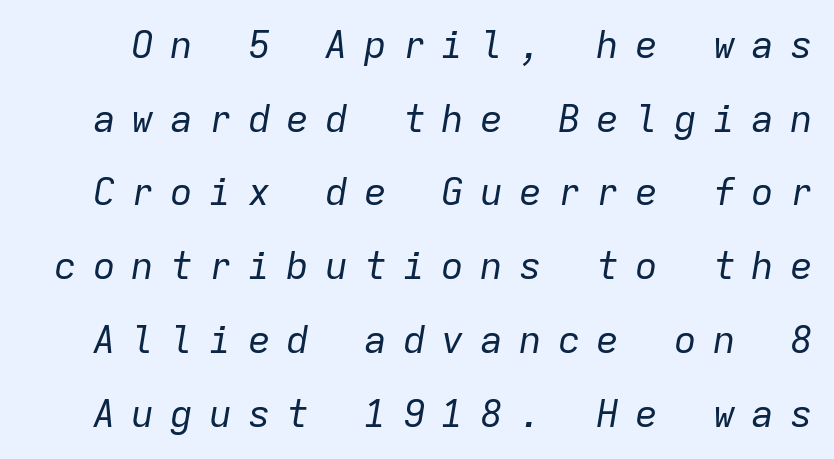
Q: Is the text bold? A: No.
Q: Is the text italic (slanted)? A: Yes, it leans right by about 9 degrees.
Q: Is the text underlined? A: No.
Q: Is the spacing between letters normal or unusually wide? A: Unusually wide.
Q: Is the spacing between lines tight, normal or loose? A: Loose.
Q: Width (condensed, normal, or wide)? A: Normal.
Q: Stroke contrast? A: Low.
Q: x-height? A: Medium.
Q: Monospaced? A: Yes.
